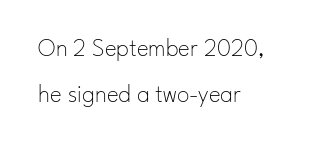
The image shows 25 px text type, upright; set left-aligned, line spacing 1.84x, normal letter spacing, not underlined.
